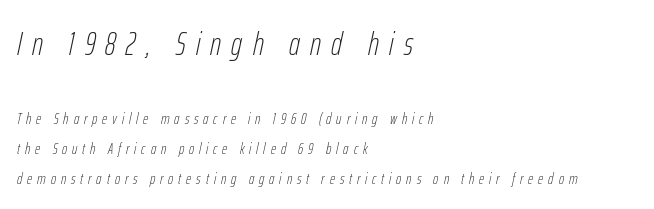
The image shows 33 px thin, condensed type, italic (leaning right); set left-aligned, line spacing 1.87x, unusually wide letter spacing (+0.31 em), not underlined; the first (top) block is 2.06x larger; low stroke contrast and a medium x-height.
